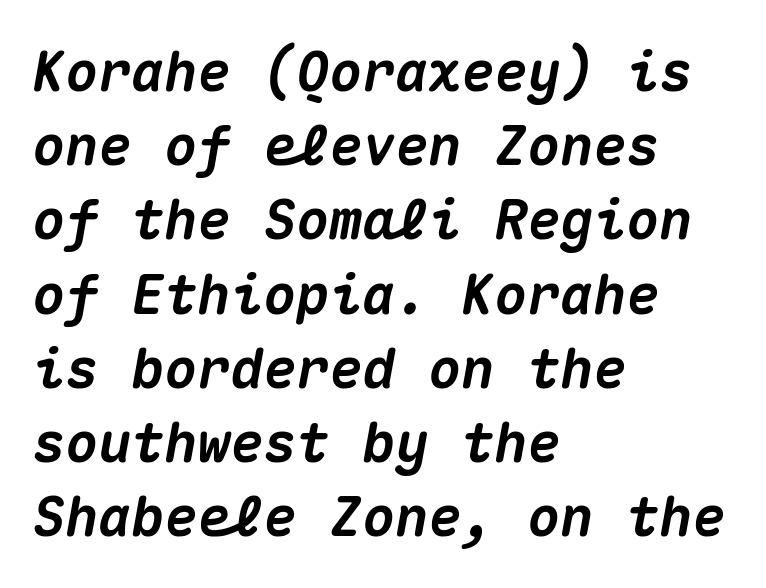
Q: Is the text bold? A: Yes.
Q: Is the text italic (slanted)? A: Yes, it leans right by about 10 degrees.
Q: Is the text underlined? A: No.
Q: How is the paragraph aligned? A: Left-aligned.
Q: Is the spacing between letters normal or unusually wide? A: Normal.
Q: Is the spacing between lines tight, normal or loose? A: Normal.
Q: Width (condensed, normal, or wide)? A: Normal.
Q: Stroke contrast? A: Medium.
Q: x-height? A: Medium.
Q: Monospaced? A: Yes.
